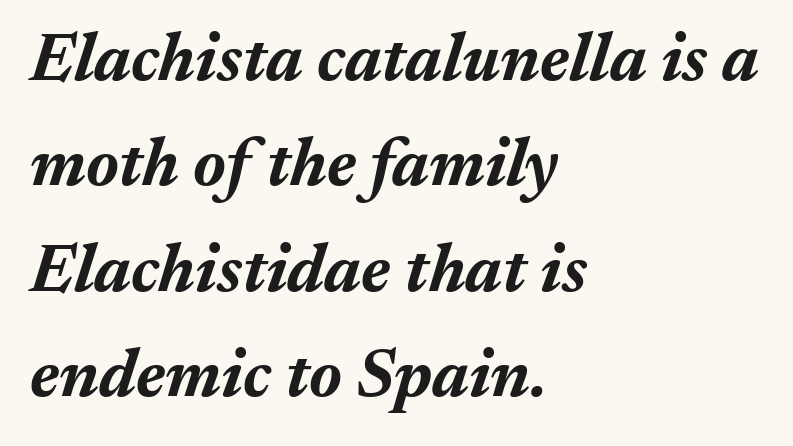
The image shows 68 px bold type, italic (leaning right); set left-aligned, normal line spacing (1.55x), normal letter spacing, not underlined; medium stroke contrast and a medium x-height.
